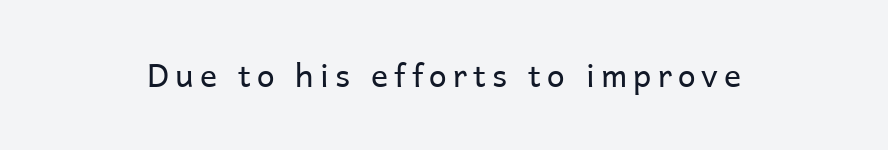
Is the type heavy? It reads as light-to-regular instead. The type family on display is of the sans-serif kind. Spacing verdict: proportional, widths tailored to each character. In terms of posture, this sample is upright. Type without underlining.
